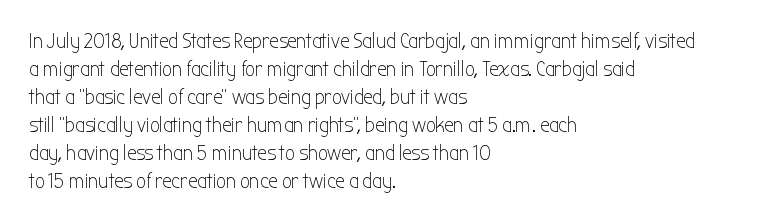
{"italic": "no", "bold": "no", "underline": "no", "align": "left", "line_spacing": "normal", "line_spacing_ratio": 1.33, "letter_spacing": "normal", "letter_spacing_em": 0.0, "glyph_px": 21}
